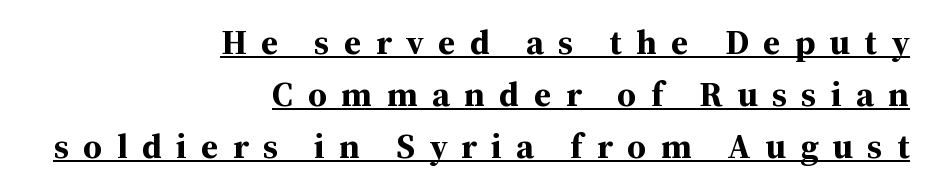
Q: Is the text bold? A: Yes.
Q: Is the text italic (slanted)? A: No, it is upright.
Q: Is the typeface a serif or a sans-serif typeface? A: Serif.
Q: Is the text underlined? A: Yes.
Q: How is the paragraph aligned? A: Right-aligned.
Q: Is the spacing between letters normal or unusually wide? A: Unusually wide.
Q: Is the spacing between lines tight, normal or loose? A: Normal.
Q: Width (condensed, normal, or wide)? A: Normal.
Q: Stroke contrast? A: Medium.
Q: x-height? A: Medium.
Q: Monospaced? A: No.
